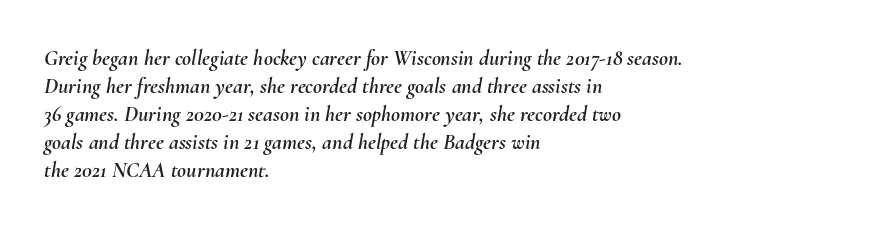
Q: Is the text italic (slanted)? A: Yes, it leans right by about 10 degrees.
Q: Is the text underlined? A: No.
Q: How is the paragraph aligned? A: Left-aligned.
Q: Is the spacing between letters normal or unusually wide? A: Normal.
Q: Is the spacing between lines tight, normal or loose? A: Normal.
